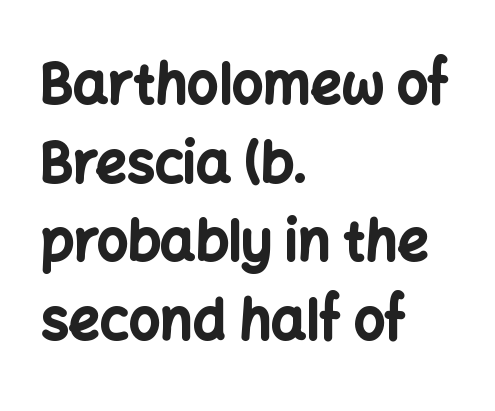
{"serif": "no", "italic": "no", "bold": "yes", "weight": "bold", "width": "normal", "stroke_contrast": "low", "x_height": "medium", "monospaced": "no", "underline": "no", "align": "left", "line_spacing": "normal", "line_spacing_ratio": 1.43, "letter_spacing": "normal", "letter_spacing_em": 0.0, "glyph_px": 55}
